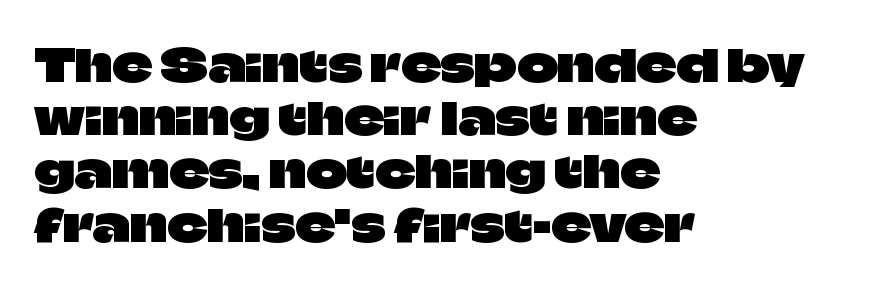
{"serif": "no", "italic": "no", "width": "normal", "stroke_contrast": "low", "x_height": "large", "monospaced": "no", "underline": "no", "align": "left", "line_spacing_ratio": 1.21, "letter_spacing": "normal", "letter_spacing_em": 0.0, "glyph_px": 44}
